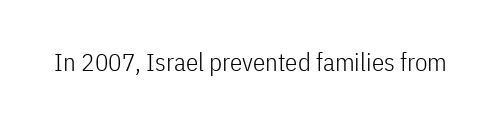
The image shows 25 px text type, upright; set normal letter spacing, not underlined.
